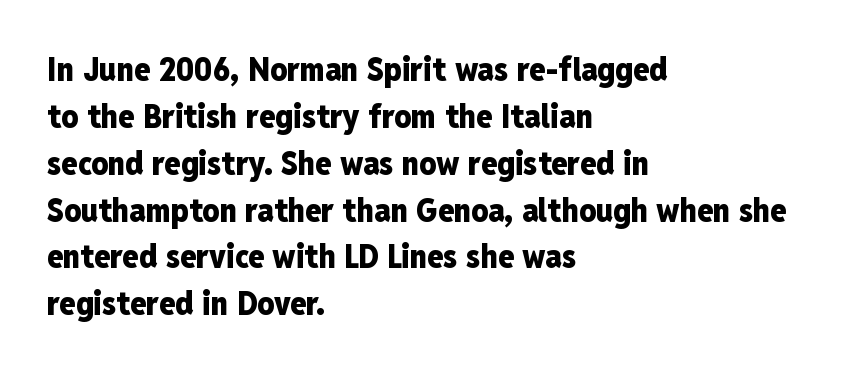
{"serif": "no", "italic": "no", "bold": "yes", "weight": "heavy", "width": "condensed", "stroke_contrast": "low", "x_height": "medium", "monospaced": "no", "underline": "no", "align": "left", "line_spacing": "normal", "line_spacing_ratio": 1.42, "letter_spacing": "normal", "letter_spacing_em": 0.0, "glyph_px": 33}
